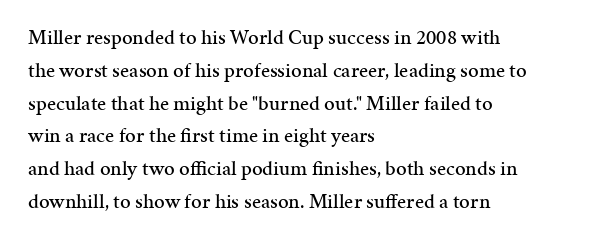
{"italic": "no", "underline": "no", "align": "left", "line_spacing": "normal", "line_spacing_ratio": 1.56, "letter_spacing": "normal", "letter_spacing_em": 0.0, "glyph_px": 21}
